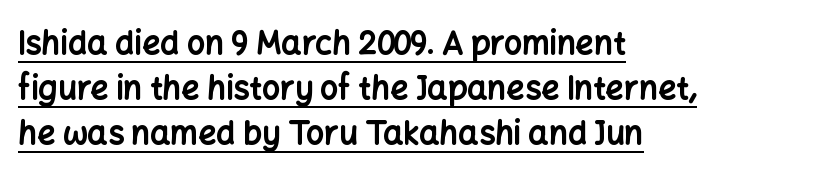
Honestly, the underline is the first thing you notice here. A typesetter would call this leading conventional body-copy spacing. The text block is weighted toward the left margin, trailing off unevenly rightward. Regarding serifs, this sample does without them. When letters stand straight like this, we call the style roman or upright.
